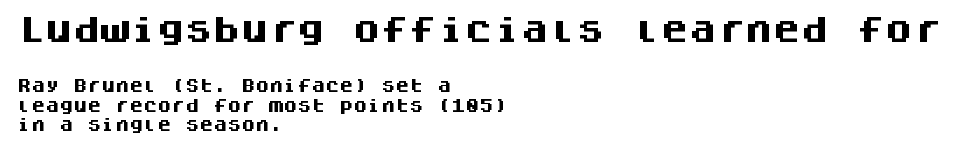
The image shows 28 px heavy sans-serif type, upright, monospaced; set left-aligned, normal line spacing (1.41x), normal letter spacing, not underlined; the first (top) block is 2.0x larger; medium stroke contrast and a large x-height.
